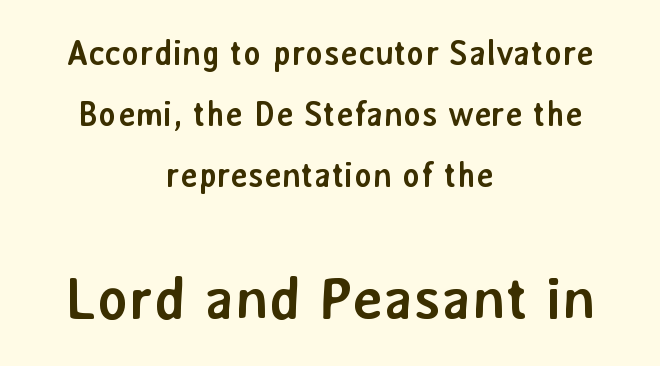
{"serif": "no", "italic": "no", "bold": "yes", "weight": "semibold", "width": "normal", "stroke_contrast": "low", "x_height": "medium", "monospaced": "no", "underline": "no", "align": "center", "line_spacing_ratio": 1.8, "letter_spacing": "normal", "letter_spacing_em": 0.0, "larger_block": "second", "size_ratio": 1.74, "glyph_px": 59}
